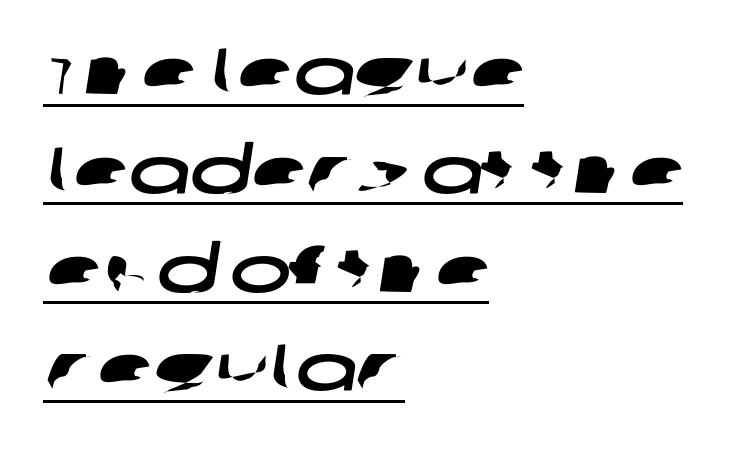
The glyphs in this specimen are sans serif. The passage shown has conventional tracking throughout. Spacing verdict: proportional, widths tailored to each character. The passage is arranged the way most books set body copy — flush left.
